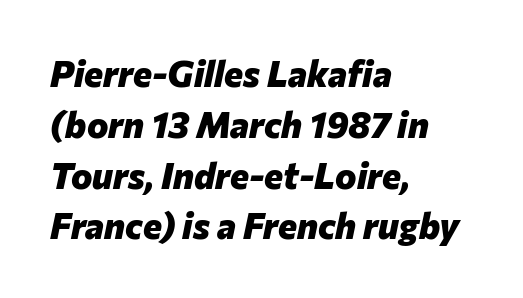
In terms of letterspacing, this is plain default setting. The lines sit at an ordinary, default distance from one another. You could not count columns in this text — the font is proportionally spaced. Caption: multi-line text, flush left, ragged right.
